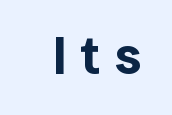
This sample uses a sans-serif face. This sample has the flowing, uneven cadence of proportional lettering. Unmarked baselines from the first word to the last. Each word looks stretched out because of the extra space between its letters.
